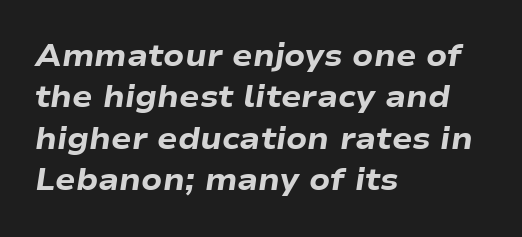
The image shows 30 px heavy, wide type, italic (leaning right); set left-aligned, normal line spacing (1.38x), normal letter spacing, not underlined; low stroke contrast and a medium x-height.
